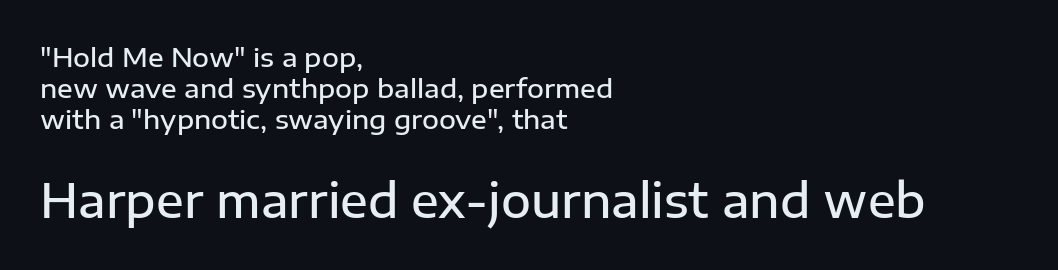
{"serif": "no", "italic": "no", "bold": "semi", "weight": "semibold", "width": "normal", "stroke_contrast": "low", "x_height": "medium", "monospaced": "no", "underline": "no", "align": "left", "line_spacing_ratio": 1.2, "letter_spacing": "normal", "letter_spacing_em": 0.0, "larger_block": "second", "size_ratio": 1.77, "glyph_px": 46}
